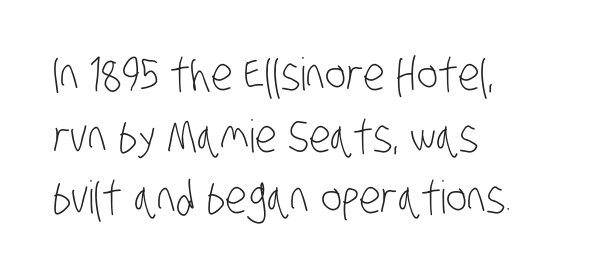
{"serif": "no", "bold": "no", "weight": "light", "width": "condensed", "stroke_contrast": "low", "x_height": "large", "monospaced": "no", "underline": "no", "align": "left", "line_spacing": "normal", "line_spacing_ratio": 1.37, "letter_spacing": "normal", "letter_spacing_em": 0.0, "glyph_px": 45}
